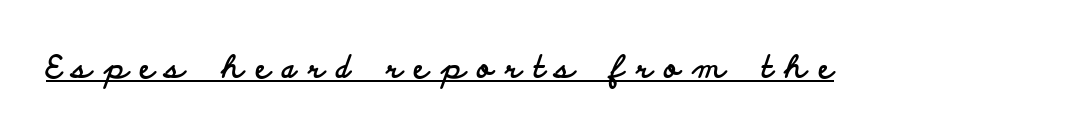
The rendering shows plain stroke endings on the letterforms — a sans-serif design. The face used here is rendered with a markedly widened letterfit. A typesetter would call this proportional, since set widths differ per character. Glance below the letters and you will spot a drawn line.
